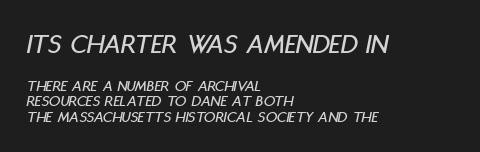
A student would call this left alignment; a typographer would say flush left, rag right. The gap between lines stays unmarked. This sample uses an oblique cut, with every glyph tilted off the vertical. These lines are rendered in a variable-pitch font. The block of text is dense from top to bottom, with scant space between rows. You get the large type first, then a drop to smaller type.
